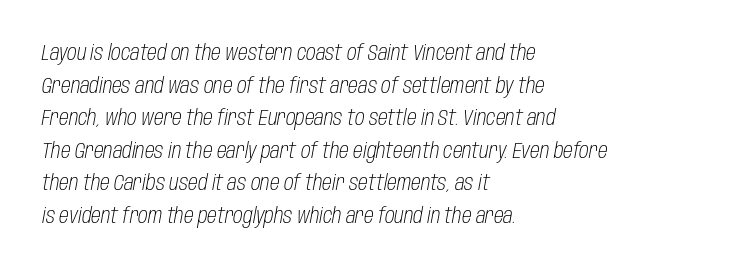
{"italic": "yes", "lean": "right", "slant_degrees": 10, "bold": "no", "underline": "no", "align": "left", "line_spacing": "normal", "line_spacing_ratio": 1.48, "letter_spacing": "normal", "letter_spacing_em": 0.0, "glyph_px": 22}
